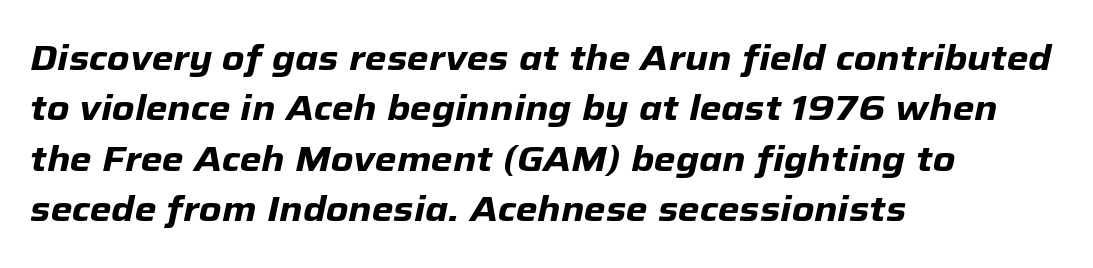
{"italic": "yes", "lean": "right", "slant_degrees": 12, "bold": "yes", "weight": "heavy", "width": "normal", "stroke_contrast": "low", "x_height": "medium", "monospaced": "no", "underline": "no", "align": "left", "line_spacing": "normal", "line_spacing_ratio": 1.44, "letter_spacing": "normal", "letter_spacing_em": 0.0, "glyph_px": 35}
